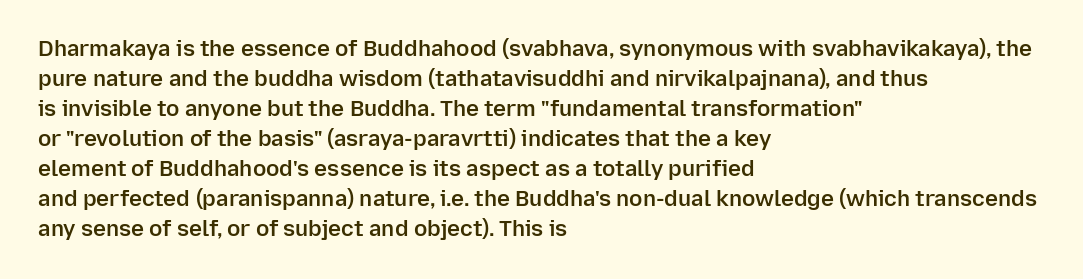
Q: Is the text bold? A: Semi-bold.
Q: Is the text italic (slanted)? A: No, it is upright.
Q: Is the text underlined? A: No.
Q: How is the paragraph aligned? A: Left-aligned.
Q: Is the spacing between letters normal or unusually wide? A: Normal.
Q: Is the spacing between lines tight, normal or loose? A: Normal.
